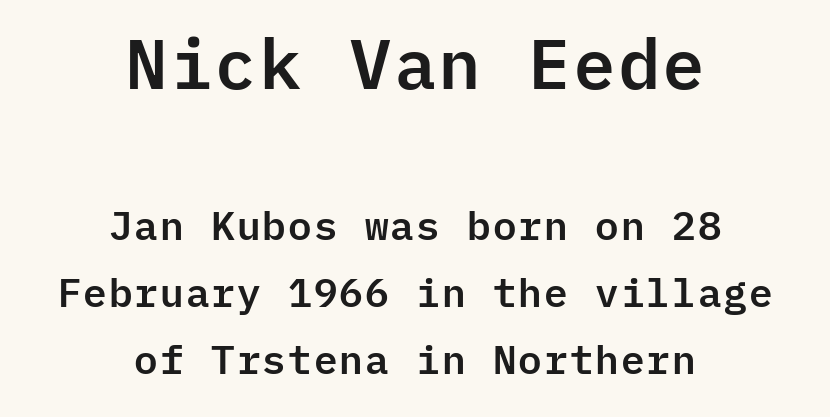
The image shows 70 px sans-serif type, upright, monospaced; set centered, normal line spacing (1.68x), normal letter spacing, not underlined; the first (top) block is 1.75x larger; low stroke contrast and a medium x-height.
